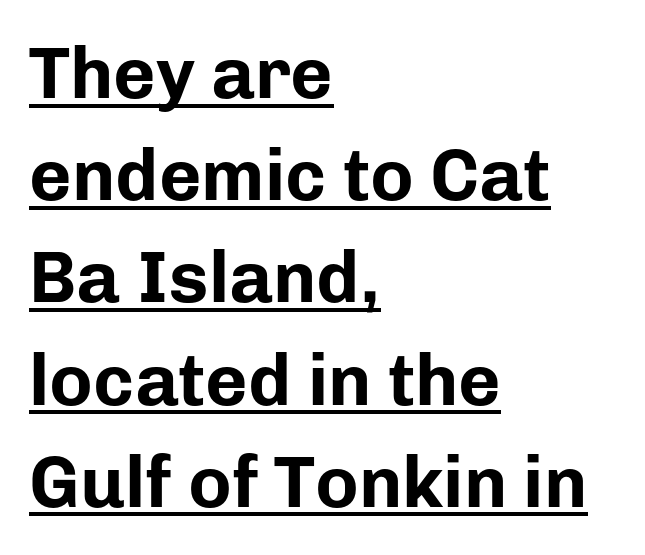
The image shows 73 px bold sans-serif type, upright; set left-aligned, normal line spacing (1.4x), normal letter spacing, underlined; low stroke contrast and a medium x-height.
